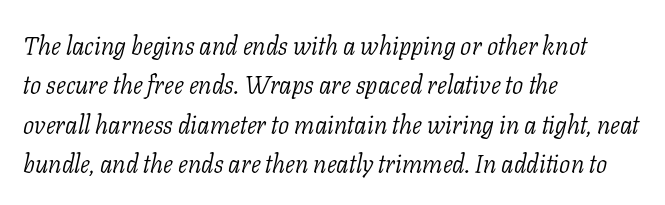
The rendering anchors every line to the left-hand side. Slanted lettering throughout. Evenly set lines give the paragraph a standard silhouette. Words float on clear page, feet unadorned. The weight tops out at a normal text grade. Students, note that the glyphs here touch the page at normal intervals.
